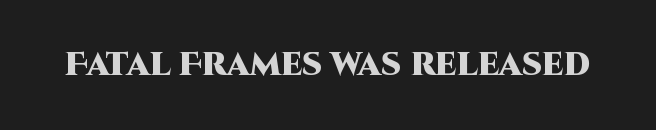
The image shows 32 px heavy sans-serif type, upright; set normal letter spacing, not underlined; high stroke contrast and a large x-height.
